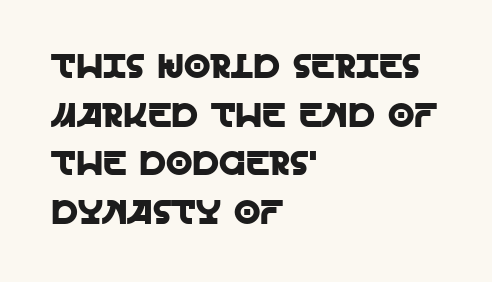
The image shows 34 px sans-serif type, upright; set left-aligned, normal line spacing (1.43x), normal letter spacing, not underlined; a large x-height.
